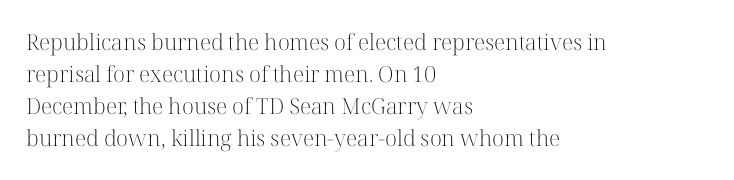
Weight: in the light-to-regular range. These lines keep a tight, regular rhythm from letter to letter. Any mark beneath the type? The region is blank. Left-aligned paragraph, ragged on the right. If you drew a line through each stem, it would be perfectly vertical. Honestly, the row spacing looks completely unremarkable.
